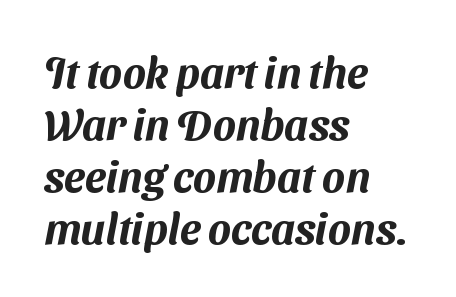
The image shows 43 px sans-serif type; set left-aligned, line spacing 1.21x, normal letter spacing, not underlined; medium stroke contrast and a medium x-height.
